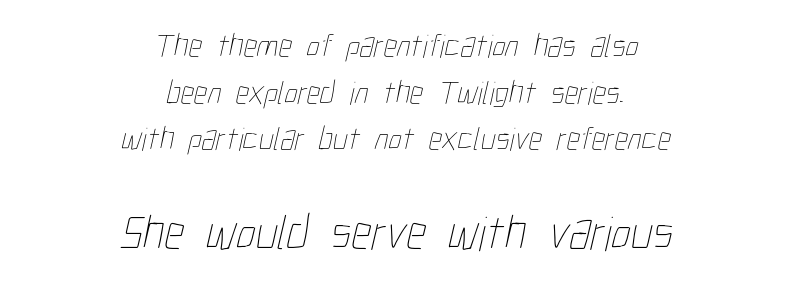
{"bold": "no", "weight": "thin", "width": "condensed", "stroke_contrast": "low", "x_height": "medium", "monospaced": "no", "underline": "no", "align": "center", "line_spacing": "normal", "line_spacing_ratio": 1.41, "letter_spacing": "normal", "letter_spacing_em": 0.0, "larger_block": "second", "size_ratio": 1.48, "glyph_px": 49}
